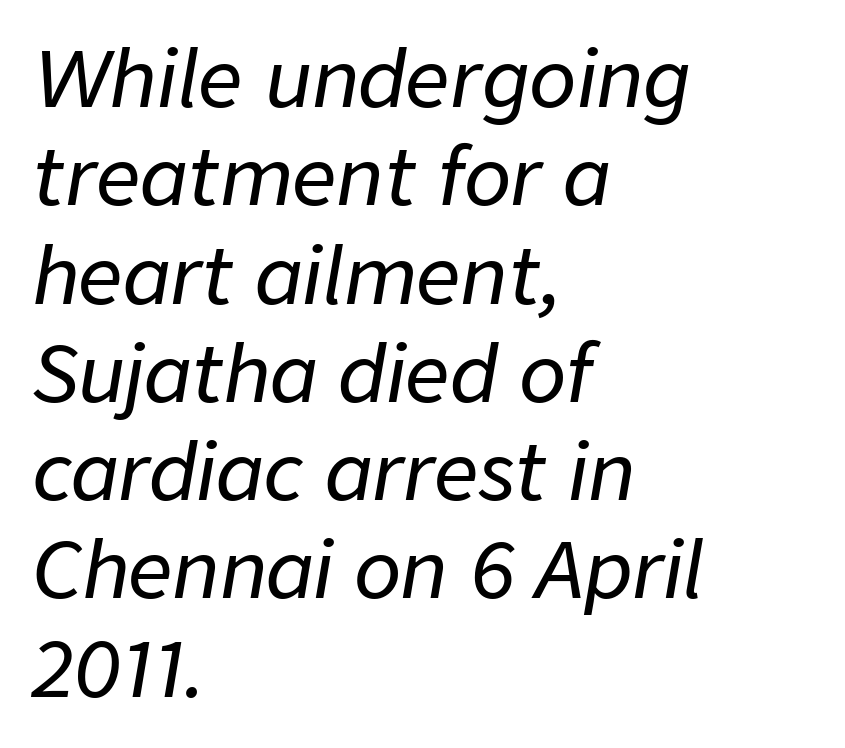
The image shows 78 px text type, italic (leaning right); set left-aligned, normal line spacing (1.26x), normal letter spacing, not underlined; low stroke contrast and a medium x-height.
